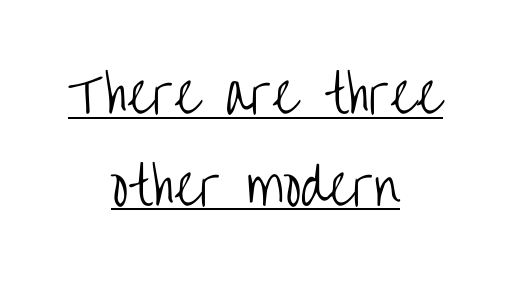
Q: Is the text bold? A: No.
Q: Is the text italic (slanted)? A: No, it is upright.
Q: Is the typeface a serif or a sans-serif typeface? A: Sans-serif.
Q: Is the text underlined? A: Yes.
Q: How is the paragraph aligned? A: Centered.
Q: Is the spacing between letters normal or unusually wide? A: Normal.
Q: Width (condensed, normal, or wide)? A: Condensed.
Q: Stroke contrast? A: Low.
Q: x-height? A: Large.
Q: Monospaced? A: No.
